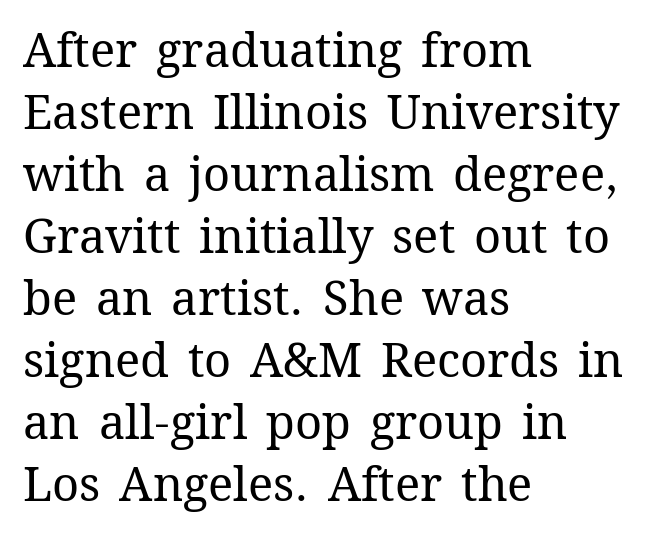
No heavy texture on the line: the type isn't bold. Compared with a centered layout, this one pins lines to the left instead. Glyph-to-glyph distance matches everyday printed text. Is this a fixed-width face? No — the glyphs have proportional, varying widths. This block has exactly the height ordinary leading produces. The space directly below the letters is spotless.
